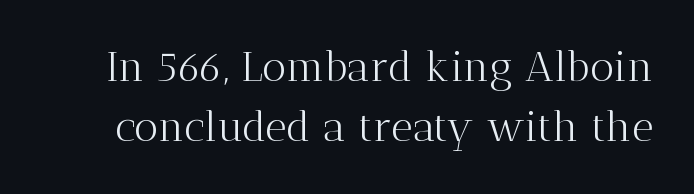
The image shows 42 px light serif type, upright; set normal line spacing (1.44x), normal letter spacing, not underlined; medium stroke contrast and a medium x-height.
